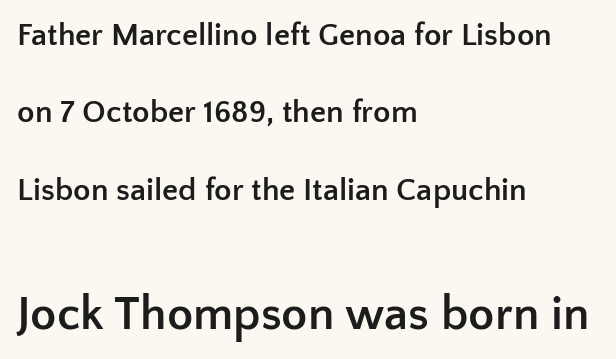
The image shows 48 px semibold sans-serif type, upright; set left-aligned, loose line spacing (2.42x), normal letter spacing, not underlined; the second (bottom) block is 1.5x larger; low stroke contrast and a medium x-height.
